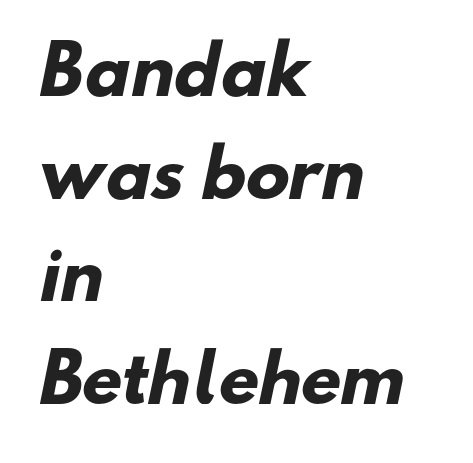
The image shows 65 px heavy sans-serif type; set left-aligned, normal line spacing (1.58x), normal letter spacing, not underlined; low stroke contrast and a small x-height.
